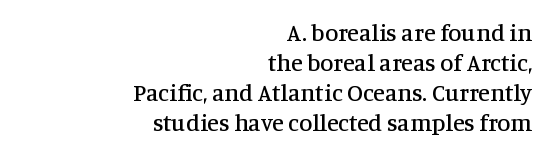
{"italic": "no", "underline": "no", "align": "right", "line_spacing": "normal", "line_spacing_ratio": 1.25, "letter_spacing": "normal", "letter_spacing_em": 0.0, "glyph_px": 24}
